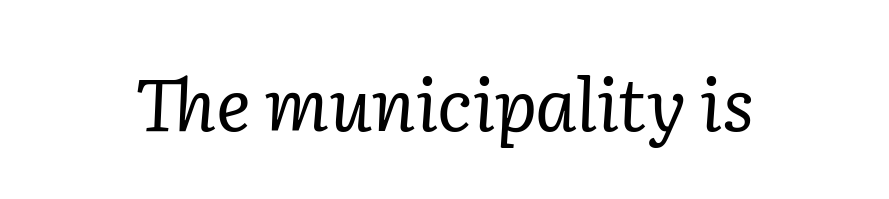
The image shows 73 px regular-weight serif type, italic (leaning right); set normal letter spacing, not underlined; low stroke contrast and a medium x-height.
